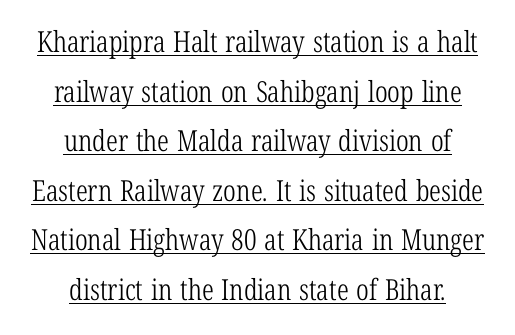
The rendering uses natural spacing where letterforms have individual widths. The axis of the letterforms is exactly vertical. The paragraph has two soft edges and a firm central axis. You can see a thin bar hugging the bottom of the glyphs. The passage shown is typeset with a serif family. No extra ink here — the face is not bold.
